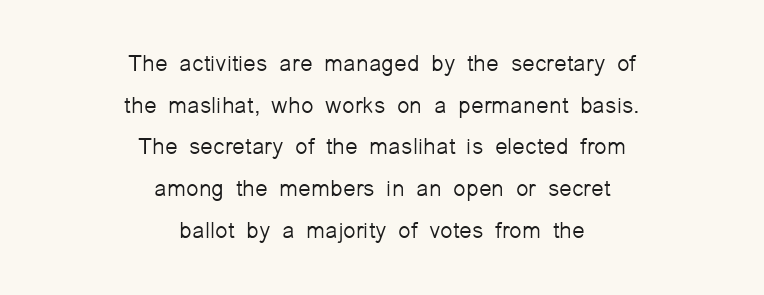
Q: Is the text bold? A: No.
Q: Is the text italic (slanted)? A: No, it is upright.
Q: Is the text underlined? A: No.
Q: How is the paragraph aligned? A: Centered.
Q: Is the spacing between letters normal or unusually wide? A: Normal.
